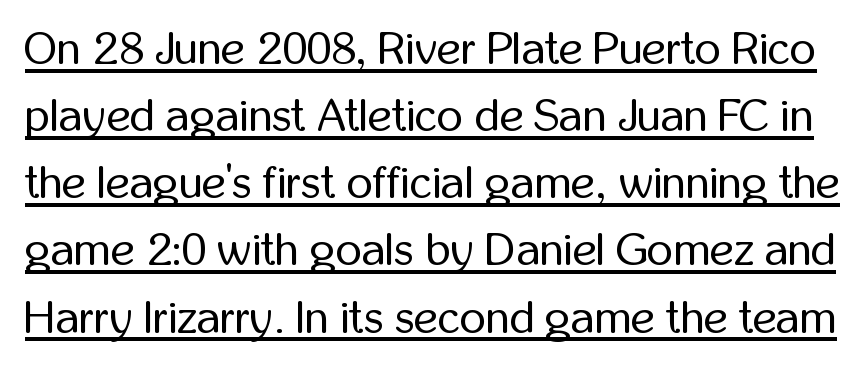
No italicization has been applied; the sample stays upright. These characters rest on top of a visible drawn line. Horizontal bands of white between lines are of average thickness. The characters display no serif detailing; their extremities are plain. Stem width sits at or under what a default text font uses.
